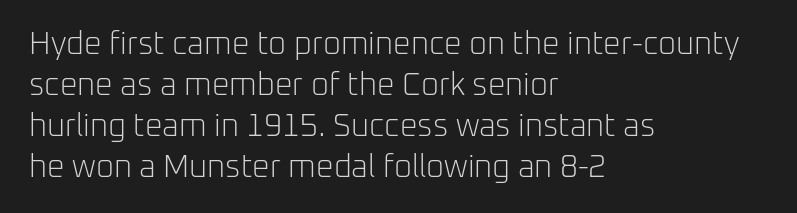
Rows of type keep a routine distance in the vertical direction. The type sits square on the baseline with zero lean. Stroke thickness stays within the range of a standard reading face or lighter. These lines are set flush left with a ragged right edge. Between one letter and the next there's only the usual sliver of space.
